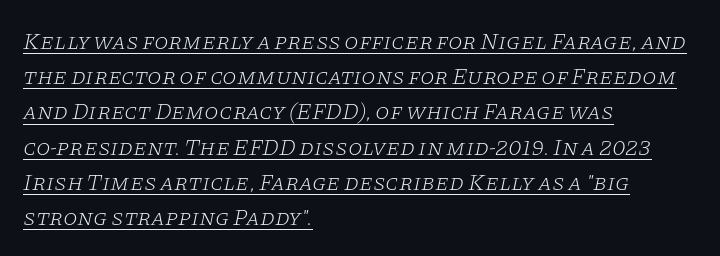
The image shows 23 px text type, italic (leaning right); set left-aligned, normal line spacing (1.53x), normal letter spacing, underlined.
